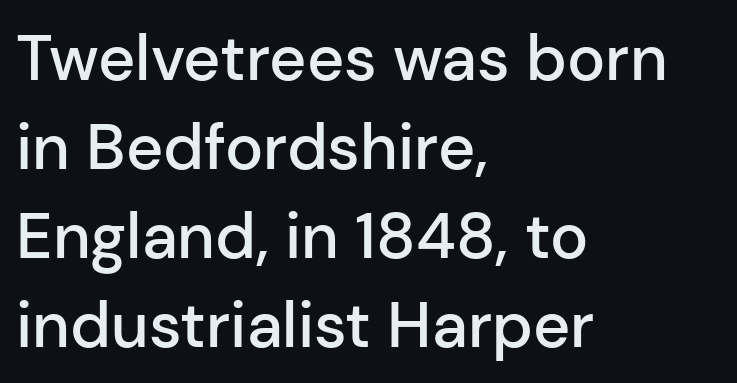
{"serif": "no", "italic": "no", "bold": "semi", "weight": "semibold", "width": "normal", "stroke_contrast": "low", "x_height": "medium", "monospaced": "no", "underline": "no", "align": "left", "line_spacing": "normal", "line_spacing_ratio": 1.39, "letter_spacing": "normal", "letter_spacing_em": 0.0, "glyph_px": 64}
